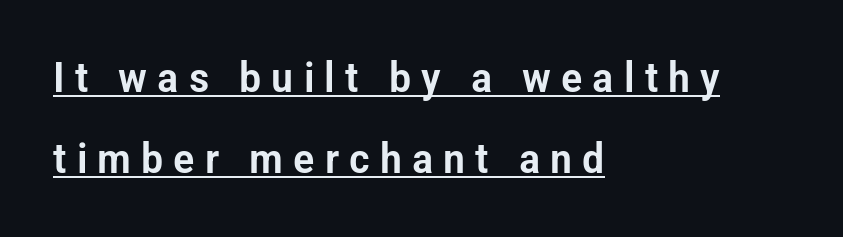
The image shows 42 px condensed sans-serif type, upright; set left-aligned, loose line spacing (1.92x), unusually wide letter spacing (+0.24 em), underlined; low stroke contrast and a medium x-height.
